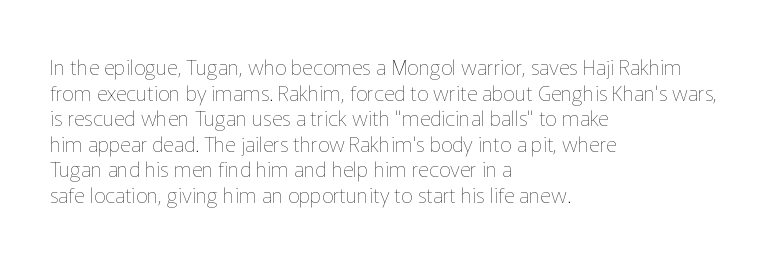
{"italic": "no", "bold": "no", "underline": "no", "align": "left", "line_spacing_ratio": 1.22, "letter_spacing": "normal", "letter_spacing_em": 0.0, "glyph_px": 21}
